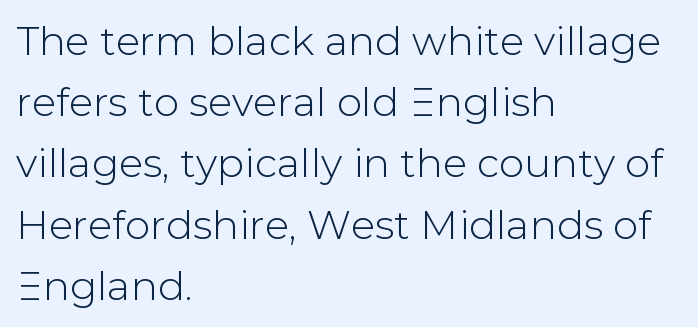
{"serif": "no", "italic": "no", "width": "normal", "stroke_contrast": "low", "x_height": "medium", "monospaced": "no", "underline": "no", "align": "left", "line_spacing": "normal", "line_spacing_ratio": 1.53, "letter_spacing": "normal", "letter_spacing_em": 0.0, "glyph_px": 40}
